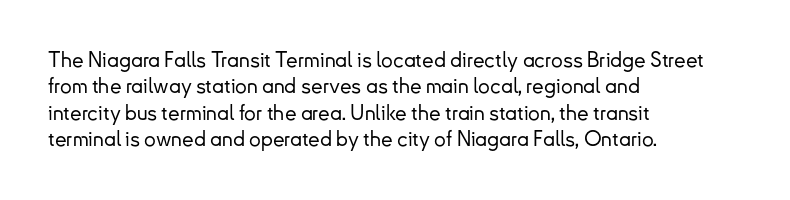
Q: Is the text italic (slanted)? A: No, it is upright.
Q: Is the text underlined? A: No.
Q: How is the paragraph aligned? A: Left-aligned.
Q: Is the spacing between letters normal or unusually wide? A: Normal.
Q: Is the spacing between lines tight, normal or loose? A: Normal.
